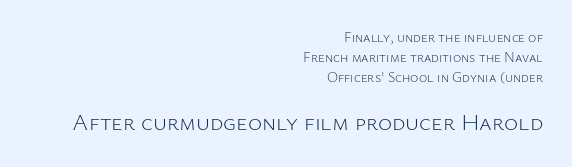
The image shows 24 px text type, upright; set right-aligned, normal line spacing (1.43x), normal letter spacing, not underlined; the second (bottom) block is 1.71x larger.
